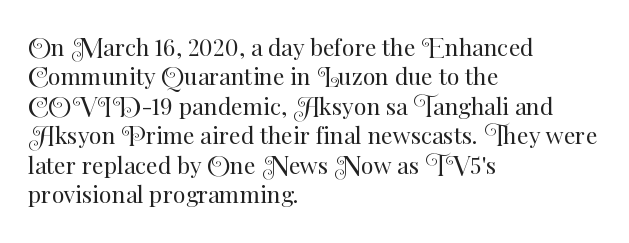
It's the straight-up-and-down kind of type. The face used here is rendered with its standard letterfit. The setting favours the left margin, as ordinary paragraphs usually do. This is not heavy type; no bold has been used. Interline gaps are of average width in this sample.
